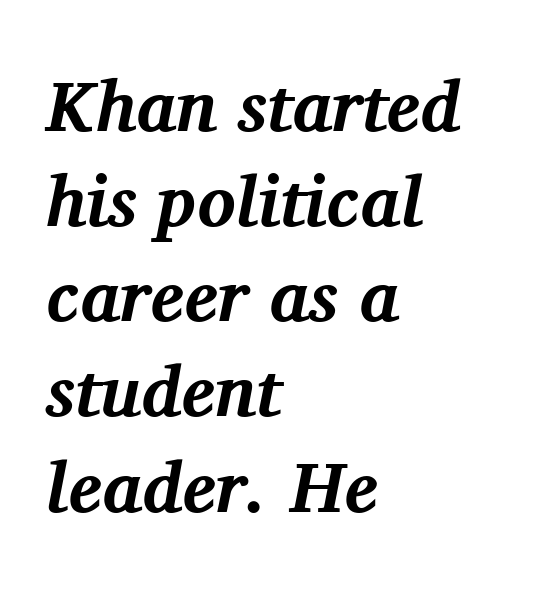
Descenders are the only things crossing below the line. The face used here is proportionally spaced, like ordinary book or web type. A typesetter would label this face a serif. The setting favours the left margin, as ordinary paragraphs usually do.
